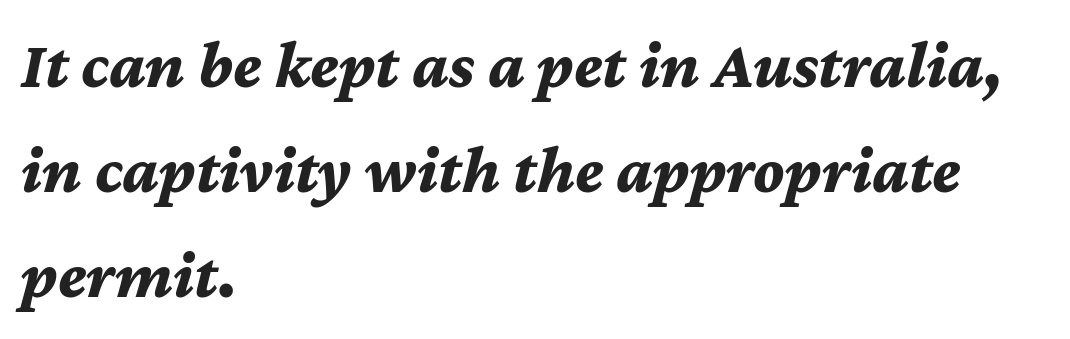
Reading down the block, your eye returns to a fixed left position each line. Bold? Absolutely — the strokes are thick and heavy. The area under the type is left untouched. Tracking value appears to be zero — textbook default spacing. Yep, that's italic — everything's leaning.
